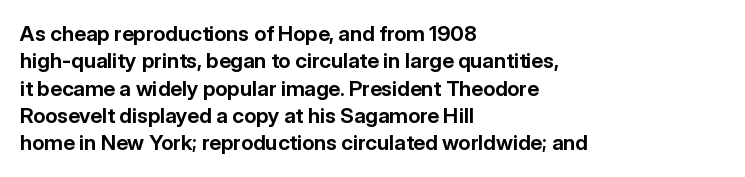
Q: Is the text bold? A: Yes.
Q: Is the text italic (slanted)? A: No, it is upright.
Q: Is the text underlined? A: No.
Q: How is the paragraph aligned? A: Left-aligned.
Q: Is the spacing between letters normal or unusually wide? A: Normal.
Q: Is the spacing between lines tight, normal or loose? A: Normal.
